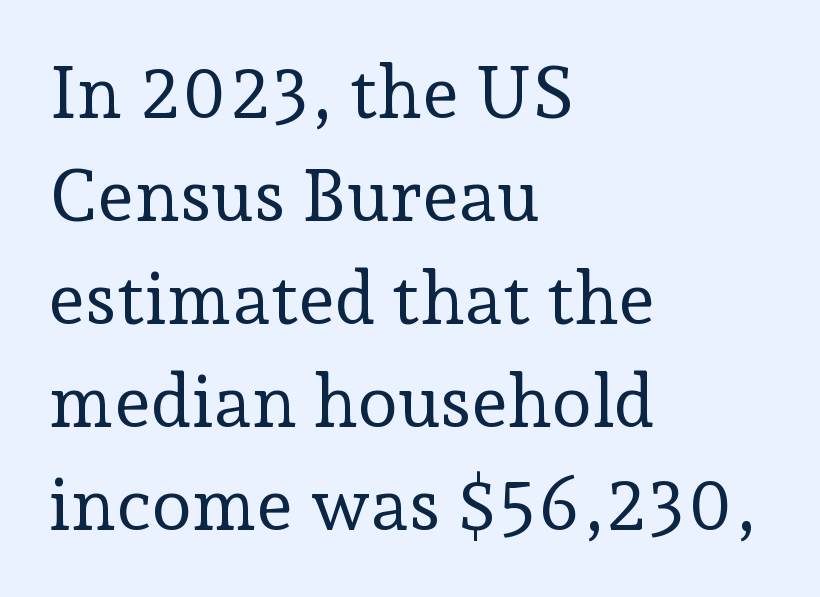
{"serif": "yes", "italic": "no", "bold": "no", "weight": "regular", "width": "normal", "stroke_contrast": "low", "x_height": "medium", "monospaced": "no", "underline": "no", "align": "left", "line_spacing": "normal", "line_spacing_ratio": 1.41, "letter_spacing": "normal", "letter_spacing_em": 0.0, "glyph_px": 73}
